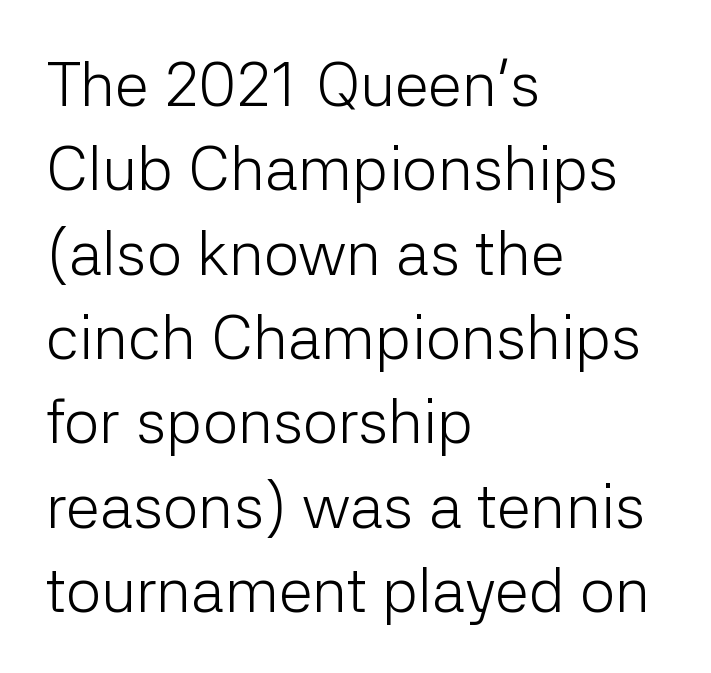
The image shows 62 px light sans-serif type, upright; set left-aligned, normal line spacing (1.36x), normal letter spacing, not underlined; low stroke contrast and a medium x-height.
